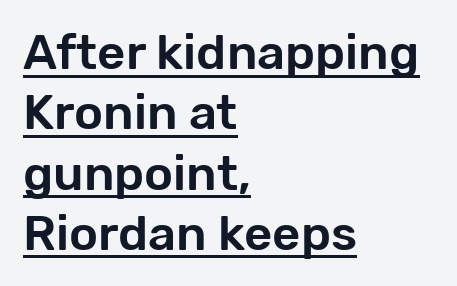
Q: Is the text italic (slanted)? A: No, it is upright.
Q: Is the typeface a serif or a sans-serif typeface? A: Sans-serif.
Q: Is the text underlined? A: Yes.
Q: How is the paragraph aligned? A: Left-aligned.
Q: Is the spacing between letters normal or unusually wide? A: Normal.
Q: Width (condensed, normal, or wide)? A: Normal.
Q: Stroke contrast? A: Low.
Q: x-height? A: Medium.
Q: Monospaced? A: No.
